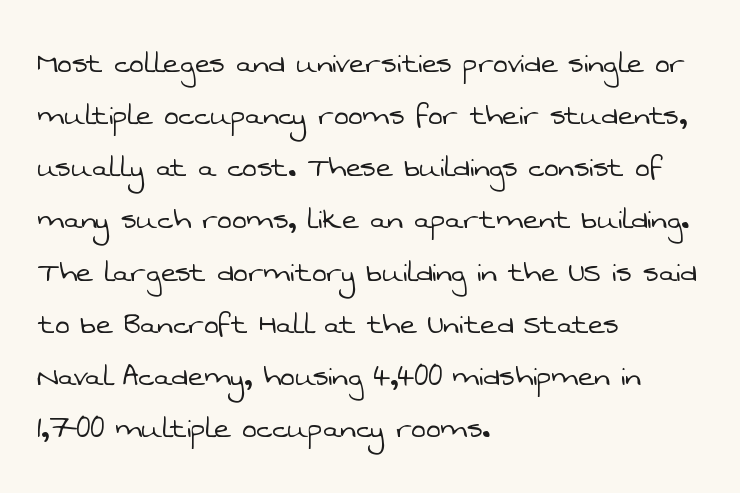
Q: Is the text bold? A: No.
Q: Is the typeface a serif or a sans-serif typeface? A: Sans-serif.
Q: Is the text underlined? A: No.
Q: How is the paragraph aligned? A: Left-aligned.
Q: Is the spacing between letters normal or unusually wide? A: Normal.
Q: Is the spacing between lines tight, normal or loose? A: Normal.
Q: Width (condensed, normal, or wide)? A: Normal.
Q: Stroke contrast? A: Low.
Q: x-height? A: Medium.
Q: Monospaced? A: No.
